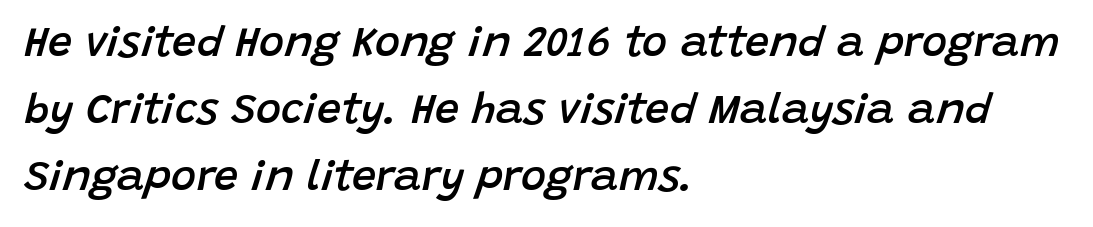
{"italic": "yes", "lean": "right", "slant_degrees": 15, "bold": "semi", "weight": "semibold", "width": "normal", "stroke_contrast": "low", "x_height": "large", "monospaced": "no", "underline": "no", "align": "left", "line_spacing": "normal", "line_spacing_ratio": 1.56, "letter_spacing": "normal", "letter_spacing_em": 0.0, "glyph_px": 43}
